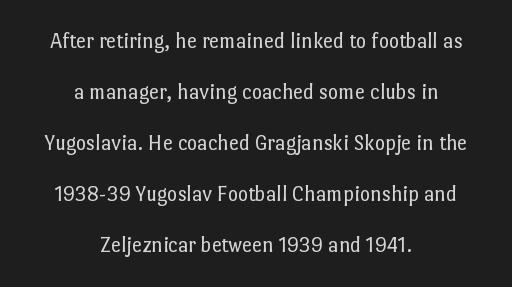
Q: Is the text bold? A: No.
Q: Is the text italic (slanted)? A: No, it is upright.
Q: Is the text underlined? A: No.
Q: How is the paragraph aligned? A: Centered.
Q: Is the spacing between letters normal or unusually wide? A: Normal.
Q: Is the spacing between lines tight, normal or loose? A: Loose.
